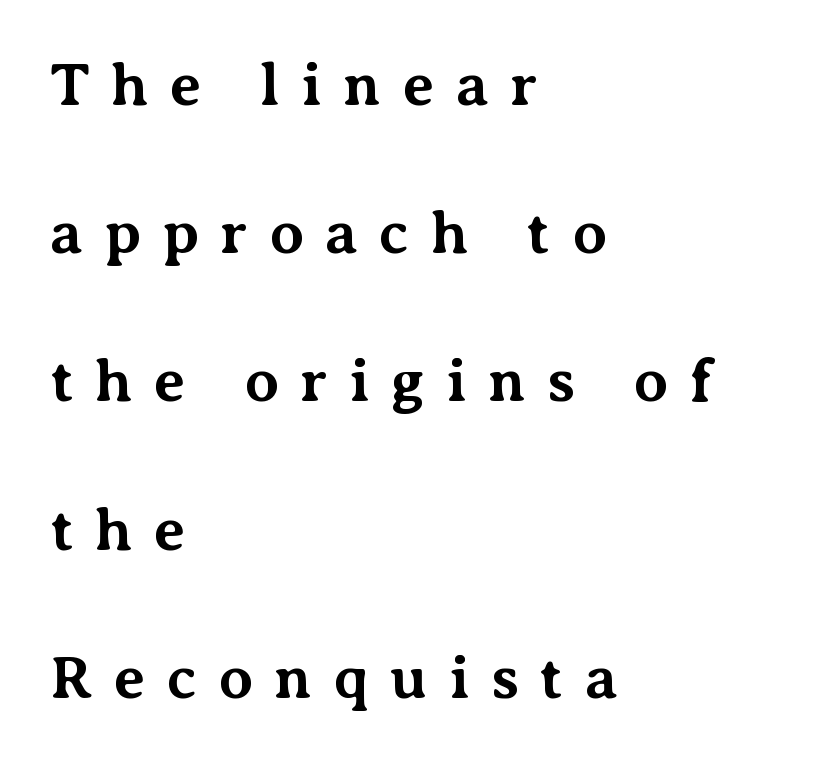
Q: Is the text bold? A: Yes.
Q: Is the text italic (slanted)? A: No, it is upright.
Q: Is the typeface a serif or a sans-serif typeface? A: Serif.
Q: Is the text underlined? A: No.
Q: How is the paragraph aligned? A: Left-aligned.
Q: Is the spacing between letters normal or unusually wide? A: Unusually wide.
Q: Is the spacing between lines tight, normal or loose? A: Loose.
Q: Width (condensed, normal, or wide)? A: Normal.
Q: Stroke contrast? A: Medium.
Q: x-height? A: Medium.
Q: Monospaced? A: No.
